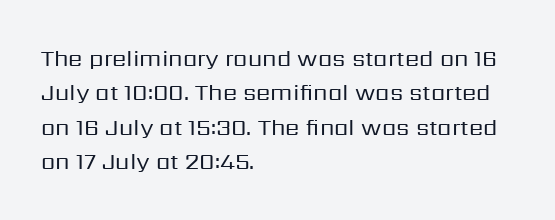
{"italic": "no", "bold": "no", "underline": "no", "align": "left", "line_spacing": "normal", "line_spacing_ratio": 1.5, "letter_spacing": "normal", "letter_spacing_em": 0.0, "glyph_px": 23}
